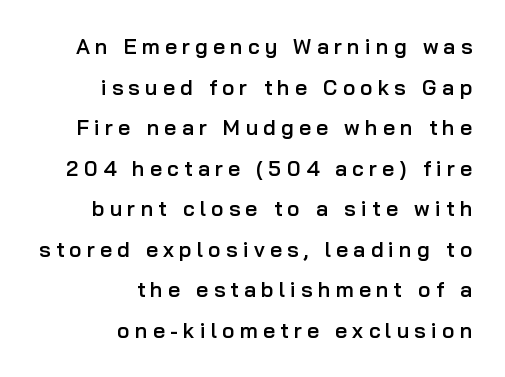
{"italic": "no", "bold": "semi", "underline": "no", "align": "right", "line_spacing": "loose", "line_spacing_ratio": 1.93, "letter_spacing": "wide", "letter_spacing_em": 0.25, "glyph_px": 21}
